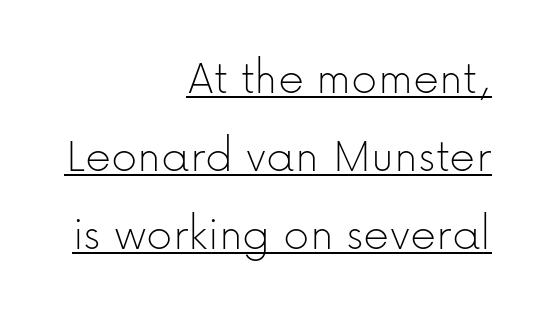
How are the letters spaced? Ordinarily, with no added tracking. The weight tops out at a normal text grade. The lettering holds an erect, upright posture throughout. Alignment: flush right. These lines are composed in type without serifs. Successive baselines arrive at the customary interval.
